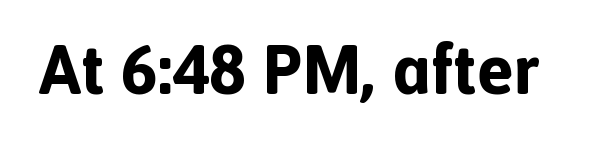
The image shows 69 px bold sans-serif type, upright; set normal letter spacing, not underlined; a medium x-height.
